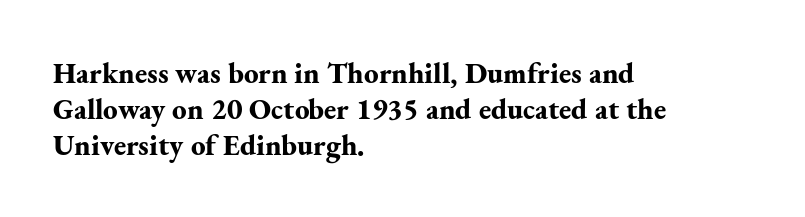
The tracking reads as untouched default to a designer's eye. The rendering uses a bold face; every stroke is thick and dark. Serifs: yes, visible at the terminals of the letterforms. Short and long lines alike share a common starting point at left. Rule under the text: the space is simply empty. In terms of posture, this sample is upright.
